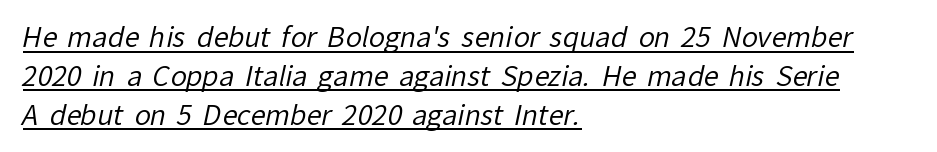
Q: Is the text bold? A: No.
Q: Is the text underlined? A: Yes.
Q: How is the paragraph aligned? A: Left-aligned.
Q: Is the spacing between letters normal or unusually wide? A: Normal.
Q: Is the spacing between lines tight, normal or loose? A: Normal.
